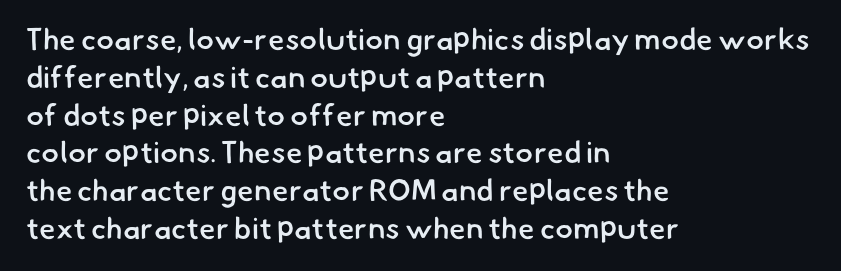
Q: Is the text bold? A: Semi-bold.
Q: Is the typeface a serif or a sans-serif typeface? A: Sans-serif.
Q: Is the text underlined? A: No.
Q: How is the paragraph aligned? A: Left-aligned.
Q: Is the spacing between letters normal or unusually wide? A: Normal.
Q: Is the spacing between lines tight, normal or loose? A: Normal.
Q: Width (condensed, normal, or wide)? A: Normal.
Q: Stroke contrast? A: Low.
Q: x-height? A: Small.
Q: Monospaced? A: No.
